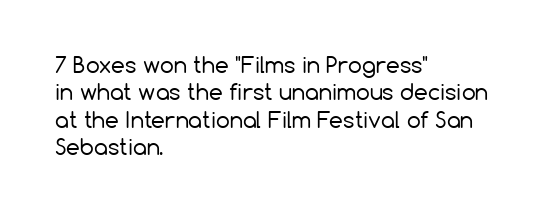
The image shows 22 px text type, upright; set left-aligned, normal line spacing (1.25x), normal letter spacing, not underlined.
